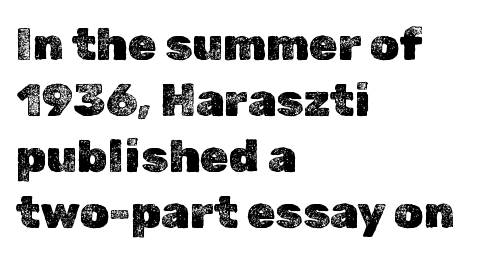
The lines are quadded left. Tall strokes in this sample are plumb rather than angled. Rule under the text: the space is simply empty. These lines are rendered in a variable-pitch font.
